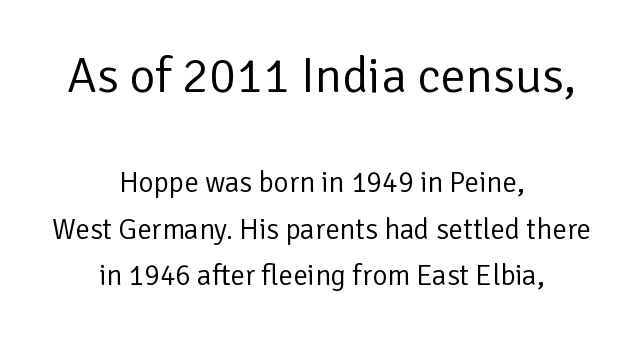
Look at the glyph heights: the upper group is clearly the bigger setting. Stem width sits at or under what a default text font uses. In terms of letterform style, serifs are entirely absent. Each letter keeps its own natural width here, so spacing adapts to shape.
